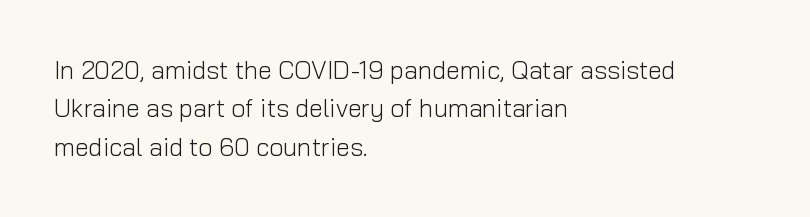
This sample uses an upright cut, with every glyph sitting square on the baseline. The string is rendered with underlining switched off. Tracking value appears to be zero — textbook default spacing. The lines in this sample share a left origin and differ only in where they stop. Vertical spacing — default.
